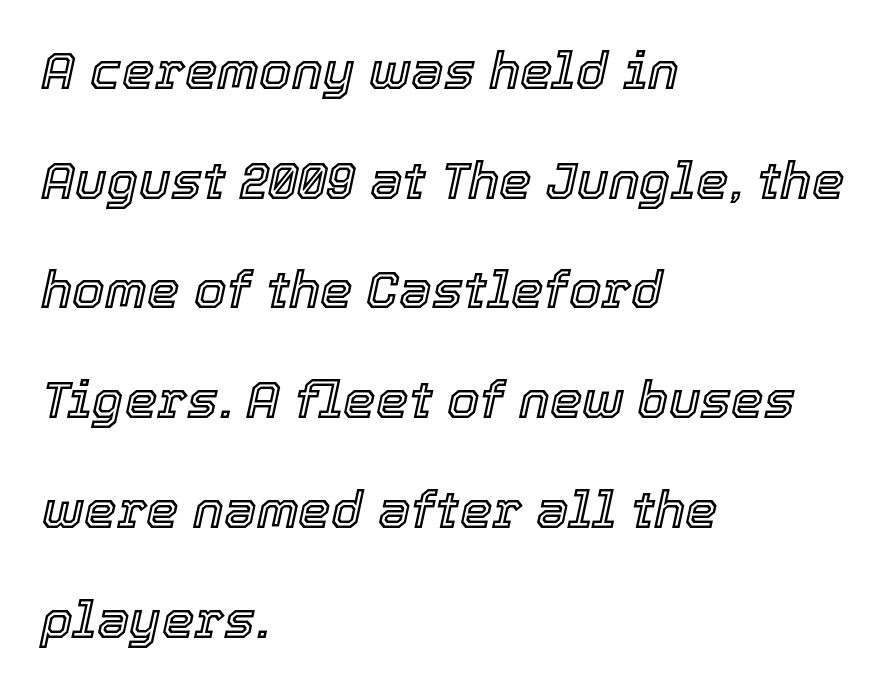
Character widths vary here, with narrow letters taking less room than wide ones. The designer dialed line spacing up above the default. The rendering applies a slant to the glyphs. Tracking value appears to be zero — textbook default spacing. The compositor pushed each line to the left boundary. The passage shown is not underscored anywhere.
